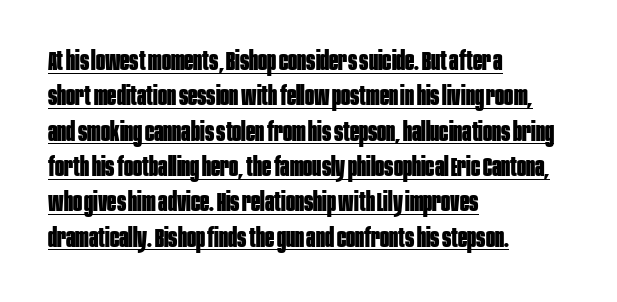
{"italic": "no", "bold": "yes", "underline": "yes", "align": "left", "line_spacing": "normal", "line_spacing_ratio": 1.31, "letter_spacing": "normal", "letter_spacing_em": 0.0, "glyph_px": 27}
